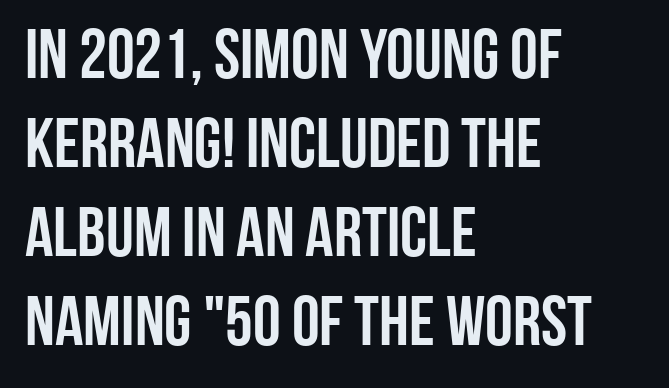
The words here are not underlined. Teacher's note: observe the even left margin — that is flush-left alignment. Rows of type keep a routine distance in the vertical direction. The gaps between neighbouring characters are ordinary and unremarkable.
